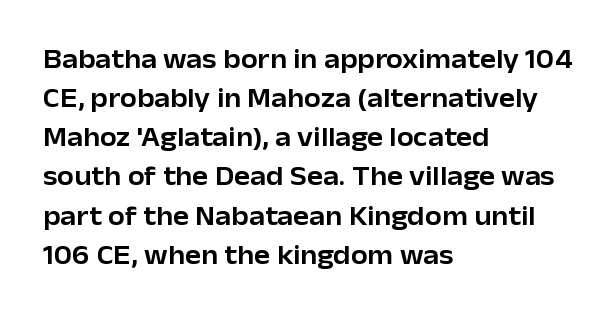
The image shows 27 px text type, upright; set left-aligned, normal line spacing (1.45x), normal letter spacing, not underlined.
